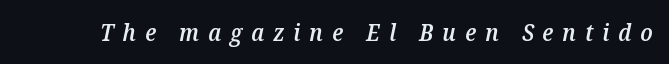
You can tell it's italic because the verticals aren't actually vertical. Typesetter's note: demi weight, one step under bold. Anything drawn beneath the words? Only blank space. The face used here is rendered with a markedly widened letterfit.
